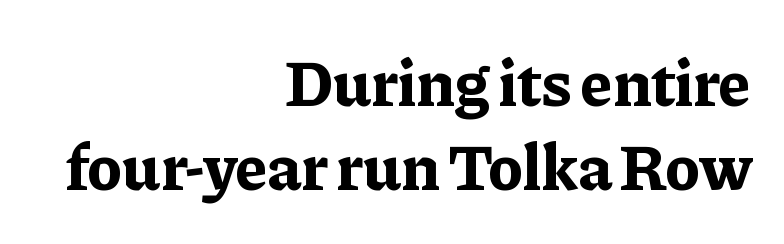
Q: Is the text bold? A: Yes.
Q: Is the text italic (slanted)? A: No, it is upright.
Q: Is the typeface a serif or a sans-serif typeface? A: Serif.
Q: Is the text underlined? A: No.
Q: How is the paragraph aligned? A: Right-aligned.
Q: Is the spacing between letters normal or unusually wide? A: Normal.
Q: Is the spacing between lines tight, normal or loose? A: Normal.
Q: Width (condensed, normal, or wide)? A: Normal.
Q: Stroke contrast? A: Low.
Q: x-height? A: Medium.
Q: Monospaced? A: No.
